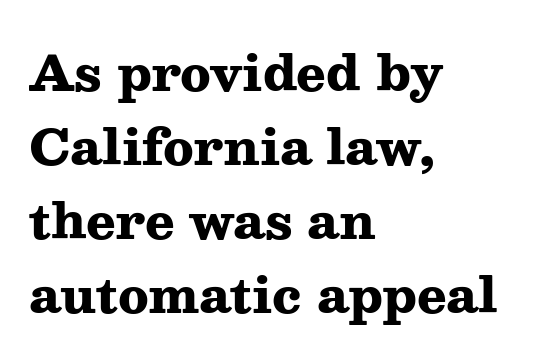
{"serif": "yes", "italic": "no", "bold": "yes", "weight": "heavy", "width": "wide", "stroke_contrast": "medium", "x_height": "medium", "monospaced": "no", "underline": "no", "align": "left", "line_spacing": "normal", "line_spacing_ratio": 1.51, "letter_spacing": "normal", "letter_spacing_em": 0.0, "glyph_px": 49}
